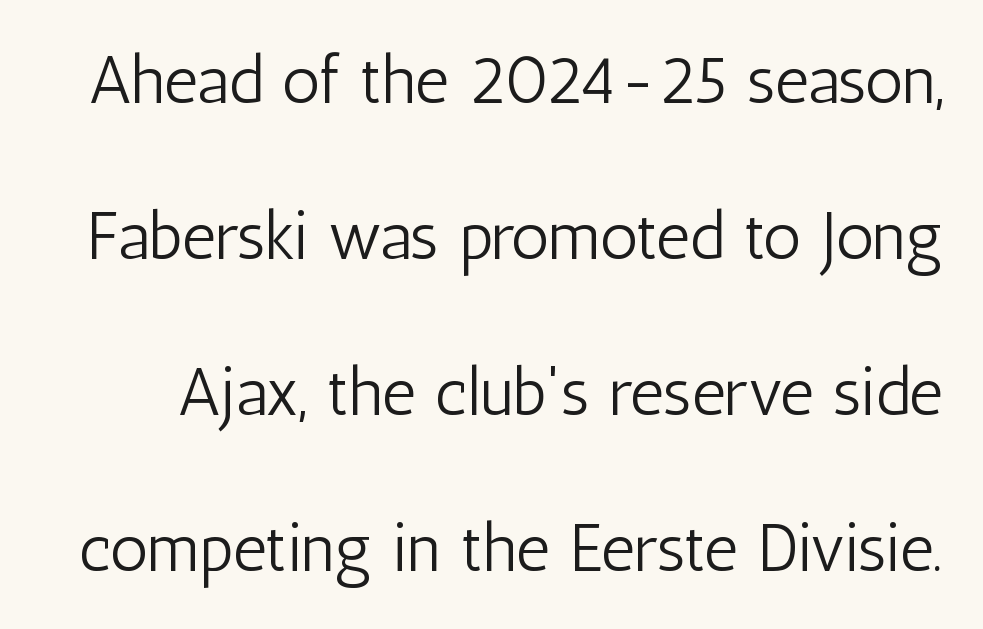
The image shows 67 px light, condensed sans-serif type, upright; set loose line spacing (2.33x), normal letter spacing, not underlined; low stroke contrast and a medium x-height.
